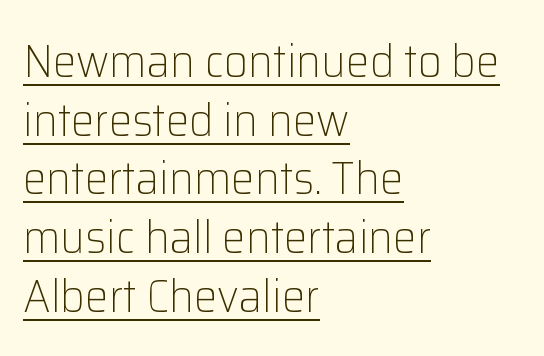
The image shows 47 px light sans-serif type, upright; set left-aligned, normal line spacing (1.25x), normal letter spacing, underlined; low stroke contrast and a medium x-height.
